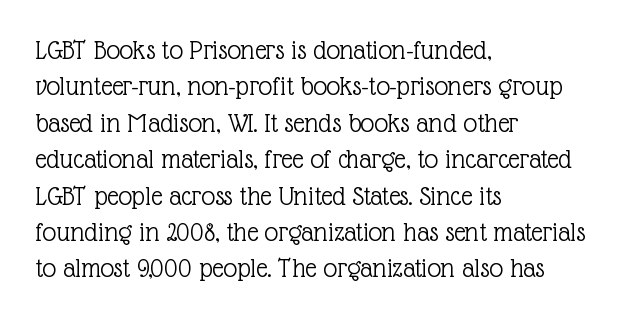
{"serif": "yes", "italic": "no", "bold": "no", "weight": "light", "width": "normal", "x_height": "medium", "monospaced": "no", "underline": "no", "align": "left", "line_spacing": "normal", "line_spacing_ratio": 1.3, "letter_spacing": "normal", "letter_spacing_em": 0.0, "glyph_px": 28}
